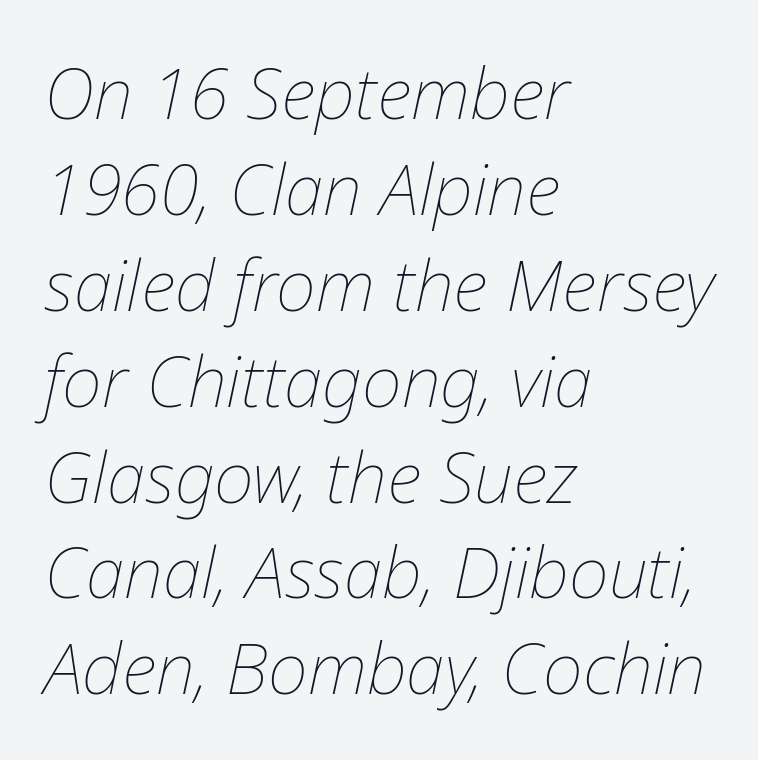
{"italic": "yes", "lean": "right", "slant_degrees": 12, "bold": "no", "weight": "thin", "width": "normal", "stroke_contrast": "low", "x_height": "medium", "monospaced": "no", "underline": "no", "align": "left", "line_spacing": "normal", "line_spacing_ratio": 1.37, "letter_spacing": "normal", "letter_spacing_em": 0.0, "glyph_px": 70}
